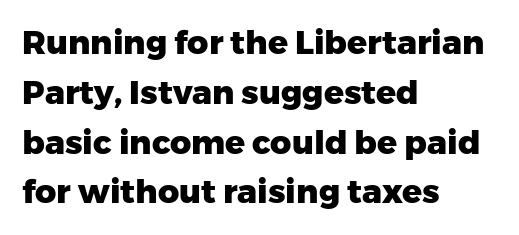
{"serif": "no", "italic": "no", "bold": "yes", "weight": "heavy", "width": "normal", "stroke_contrast": "low", "x_height": "medium", "monospaced": "no", "underline": "no", "align": "left", "line_spacing": "normal", "line_spacing_ratio": 1.51, "letter_spacing": "normal", "letter_spacing_em": 0.0, "glyph_px": 33}
